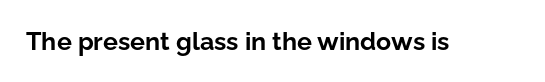
{"italic": "no", "bold": "yes", "underline": "no", "letter_spacing": "normal", "letter_spacing_em": 0.0, "glyph_px": 25}
